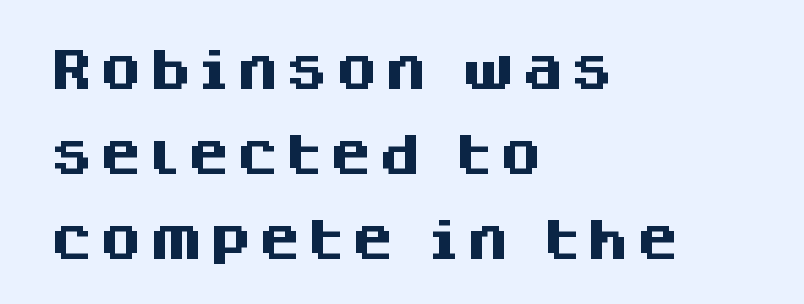
The image shows 44 px heavy sans-serif type, upright; set left-aligned, loose line spacing (1.93x), not underlined; medium stroke contrast and a large x-height.
